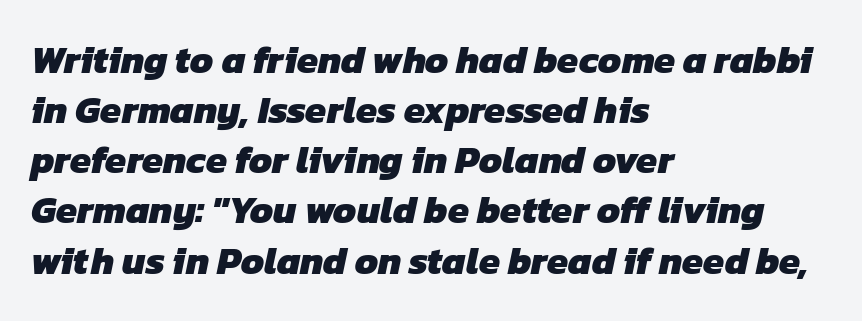
Q: Is the text bold? A: Yes.
Q: Is the typeface a serif or a sans-serif typeface? A: Sans-serif.
Q: Is the text underlined? A: No.
Q: How is the paragraph aligned? A: Left-aligned.
Q: Is the spacing between letters normal or unusually wide? A: Normal.
Q: Is the spacing between lines tight, normal or loose? A: Normal.
Q: Width (condensed, normal, or wide)? A: Normal.
Q: Stroke contrast? A: Low.
Q: x-height? A: Medium.
Q: Monospaced? A: No.
